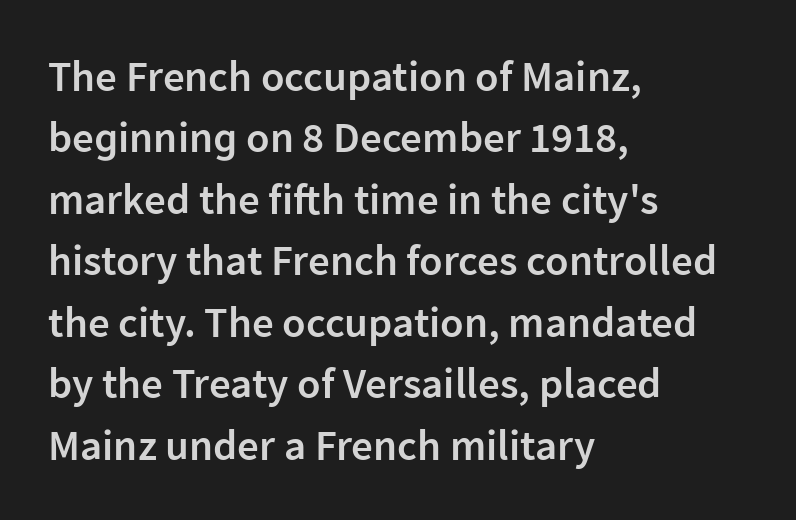
{"serif": "no", "italic": "no", "bold": "semi", "weight": "semibold", "width": "normal", "stroke_contrast": "low", "x_height": "medium", "monospaced": "no", "underline": "no", "align": "left", "line_spacing": "normal", "line_spacing_ratio": 1.43, "letter_spacing": "normal", "letter_spacing_em": 0.0, "glyph_px": 43}
